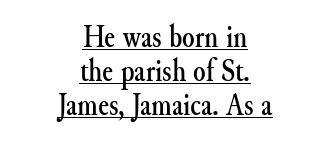
Q: Is the text italic (slanted)? A: No, it is upright.
Q: Is the typeface a serif or a sans-serif typeface? A: Serif.
Q: Is the text underlined? A: Yes.
Q: How is the paragraph aligned? A: Centered.
Q: Is the spacing between letters normal or unusually wide? A: Normal.
Q: Is the spacing between lines tight, normal or loose? A: Tight.
Q: Width (condensed, normal, or wide)? A: Normal.
Q: Stroke contrast? A: Medium.
Q: x-height? A: Small.
Q: Monospaced? A: No.
